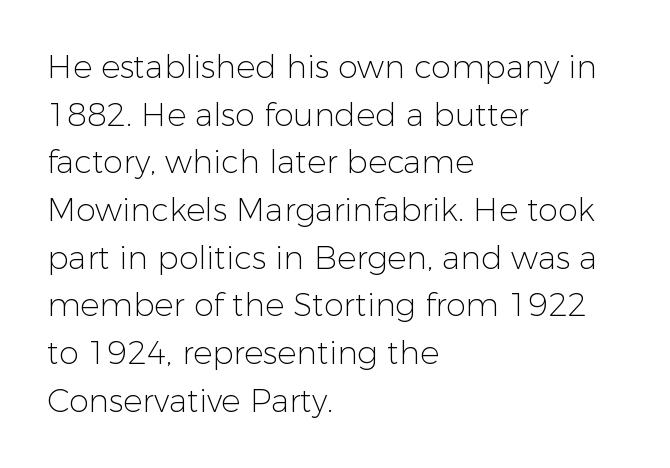
Q: Is the text bold? A: No.
Q: Is the text italic (slanted)? A: No, it is upright.
Q: Is the typeface a serif or a sans-serif typeface? A: Sans-serif.
Q: Is the text underlined? A: No.
Q: How is the paragraph aligned? A: Left-aligned.
Q: Is the spacing between letters normal or unusually wide? A: Normal.
Q: Is the spacing between lines tight, normal or loose? A: Normal.
Q: Width (condensed, normal, or wide)? A: Normal.
Q: Stroke contrast? A: Low.
Q: x-height? A: Medium.
Q: Monospaced? A: No.
